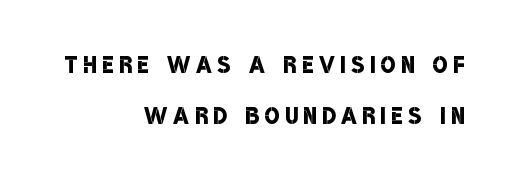
In CSS terms this would be text-align: right. The vertical gap from one line to the next is medium. The string is rendered with underlining switched off. A typesetter would call this proportional, since set widths differ per character. A bit beefed up — I'd call it semibold rather than bold.
